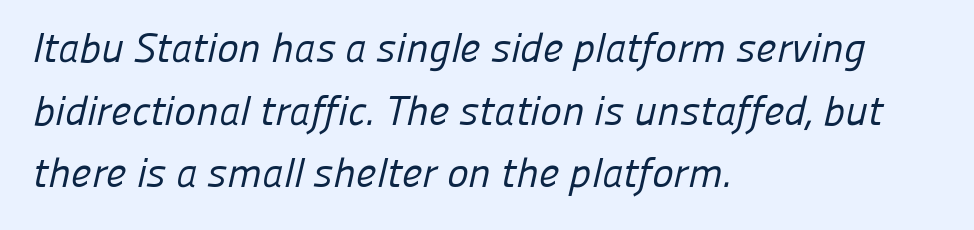
{"serif": "no", "bold": "no", "weight": "regular", "width": "normal", "stroke_contrast": "low", "x_height": "medium", "monospaced": "no", "underline": "no", "align": "left", "line_spacing": "normal", "line_spacing_ratio": 1.53, "letter_spacing": "normal", "letter_spacing_em": 0.0, "glyph_px": 41}
